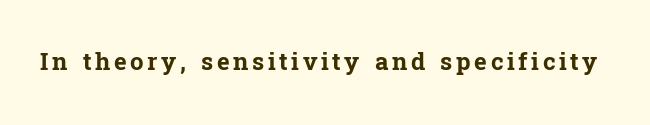
{"italic": "no", "bold": "yes", "underline": "no", "glyph_px": 24}
